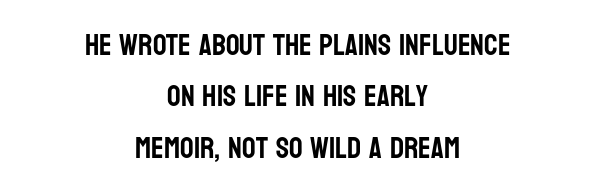
Notice how the passage keeps no hard edge, just a central spine. The baseline area is clear. Note the varied advance widths — an 'i' is clearly narrower than an 'm'. Are there feet on the stems? There aren't — it's a sans. Upright lettering throughout.
